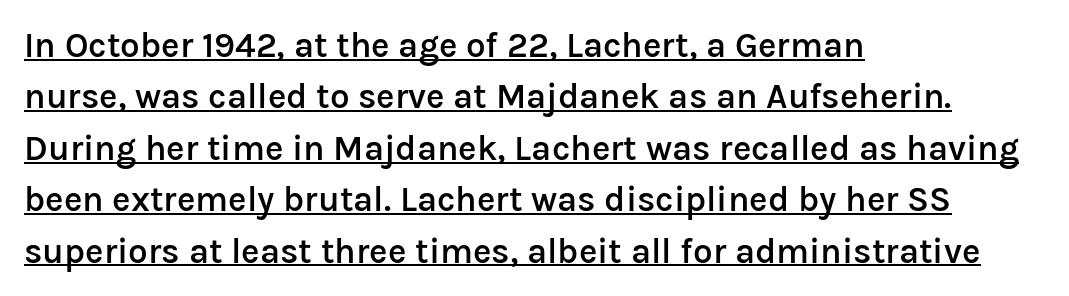
{"serif": "no", "italic": "no", "bold": "semi", "weight": "semibold", "width": "normal", "stroke_contrast": "low", "x_height": "medium", "monospaced": "no", "underline": "yes", "align": "left", "line_spacing": "normal", "line_spacing_ratio": 1.47, "letter_spacing": "normal", "letter_spacing_em": 0.0, "glyph_px": 35}
